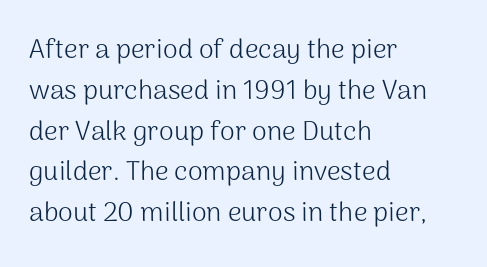
The passage shown stacks its lines at a standard gap. Plain, unruled lines of type. Summary of weight: not heavy and not bold. The rendering keeps characters at their native spacing. Notice how the stems are strictly vertical — no italics here.
